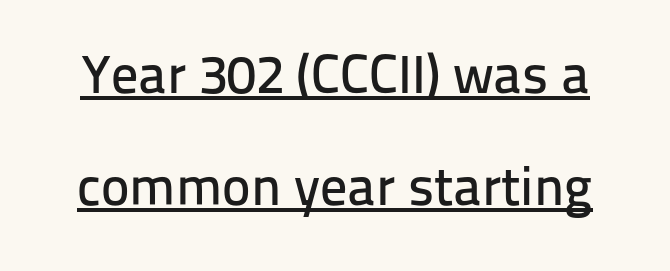
The image shows 54 px sans-serif type, upright; set loose line spacing (2.07x), normal letter spacing, underlined; low stroke contrast and a medium x-height.
